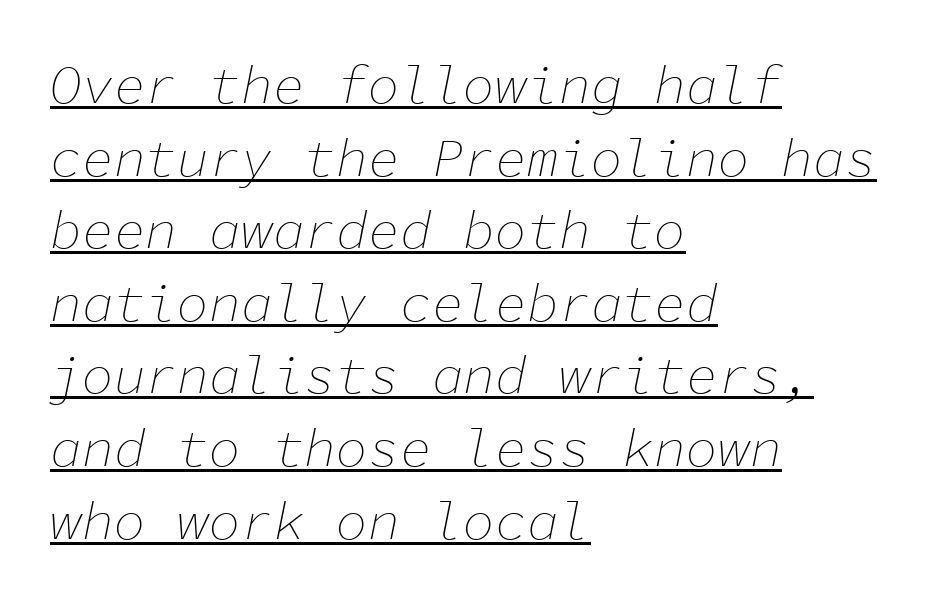
Q: Is the text bold? A: No.
Q: Is the text italic (slanted)? A: Yes, it leans right by about 11 degrees.
Q: Is the text underlined? A: Yes.
Q: How is the paragraph aligned? A: Left-aligned.
Q: Is the spacing between letters normal or unusually wide? A: Normal.
Q: Is the spacing between lines tight, normal or loose? A: Normal.
Q: Width (condensed, normal, or wide)? A: Normal.
Q: Stroke contrast? A: Low.
Q: x-height? A: Medium.
Q: Monospaced? A: Yes.
